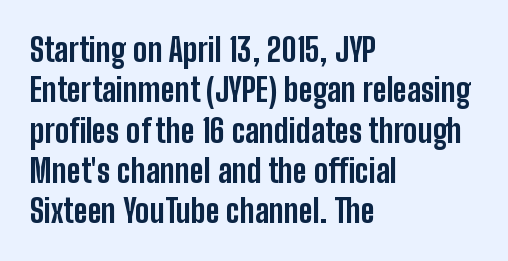
The rendering keeps characters at their native spacing. These words are printed bold, with thick strokes throughout. What's the leading like? Ordinary, nothing unusual. Beneath every word, the page is bare. Is this a fixed-width face? No — the glyphs have proportional, varying widths. Posture: straight, roman, zero tilt.
